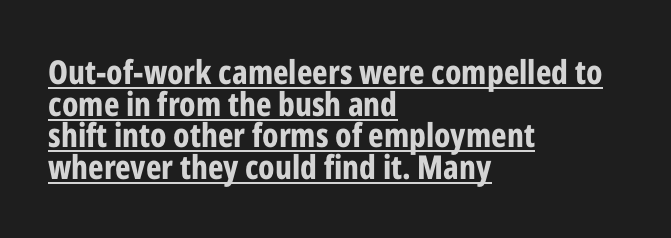
{"serif": "no", "italic": "no", "bold": "yes", "weight": "bold", "width": "condensed", "stroke_contrast": "low", "x_height": "medium", "monospaced": "no", "underline": "yes", "align": "left", "line_spacing": "tight", "line_spacing_ratio": 0.96, "letter_spacing": "normal", "letter_spacing_em": 0.0, "glyph_px": 33}
